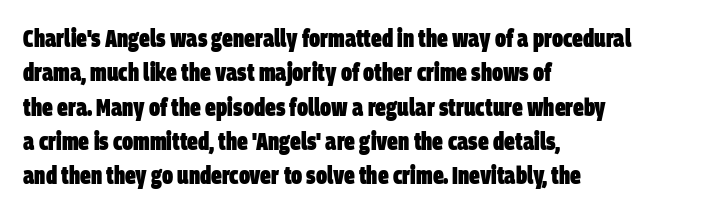
Caption: bold face, heavy strokes. Notice how descenders clear the ascenders below comfortably — that's standard leading. The specimen omits any rule beneath the text block's lines. Words appear dense and cohesive because spacing is normal. Visually the block forms a straight wall on the left and a jagged coastline on the right.
